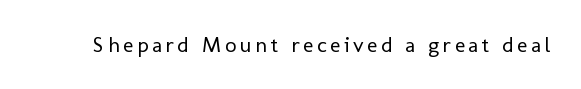
{"italic": "no", "bold": "no", "underline": "no", "glyph_px": 22}
